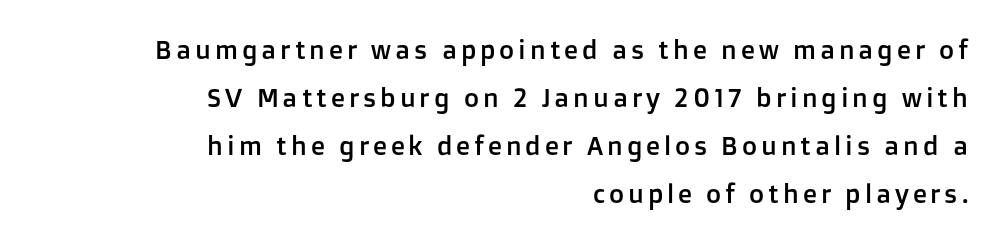
Decoration check: the copy has no underline. Characters remain perfectly vertical along every line. Typeset ragged left — the right edge is the straight one.
